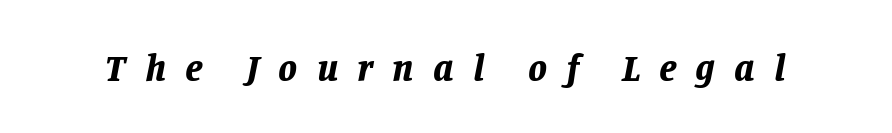
The lettering tilts uniformly, giving the passage an italic look. Thick stems and heavy bowls — unmistakably bold. How are the letters spaced? Widely, with obvious added tracking. Words float on clear page, feet unadorned. The letters advance in unequal steps, a hallmark of proportional type.
